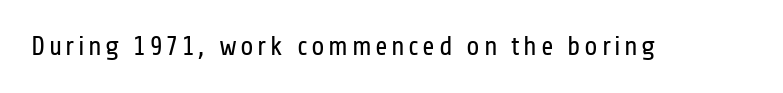
The image shows 27 px text type, upright; set not underlined.
